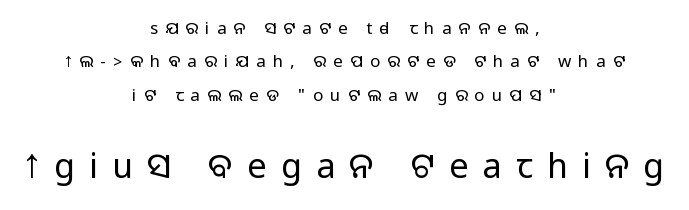
Short note: letters widely spaced. Is this a sans? Yes — the strokes have no serifs. Airy leading. Plain, unruled lines of type.
